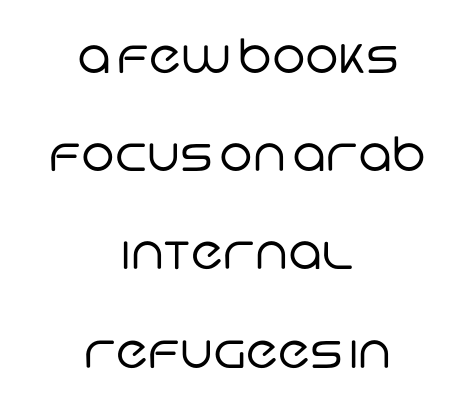
{"serif": "no", "bold": "no", "weight": "regular", "width": "normal", "stroke_contrast": "low", "x_height": "large", "monospaced": "no", "underline": "no", "align": "center", "line_spacing": "loose", "line_spacing_ratio": 2.09, "letter_spacing": "normal", "letter_spacing_em": 0.0, "glyph_px": 47}
